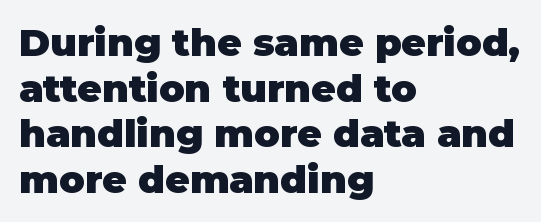
The image shows 38 px heavy sans-serif type, upright; set left-aligned, line spacing 1.2x, normal letter spacing, not underlined; low stroke contrast and a large x-height.
